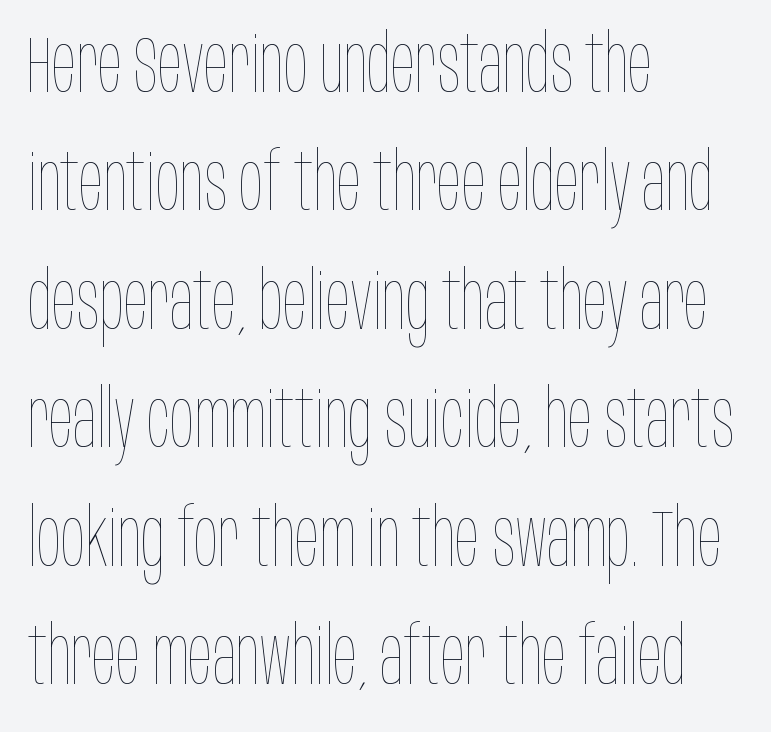
{"italic": "no", "bold": "no", "weight": "thin", "width": "condensed", "stroke_contrast": "low", "x_height": "large", "monospaced": "no", "underline": "no", "align": "left", "line_spacing": "normal", "line_spacing_ratio": 1.48, "letter_spacing": "normal", "letter_spacing_em": 0.0, "glyph_px": 80}
